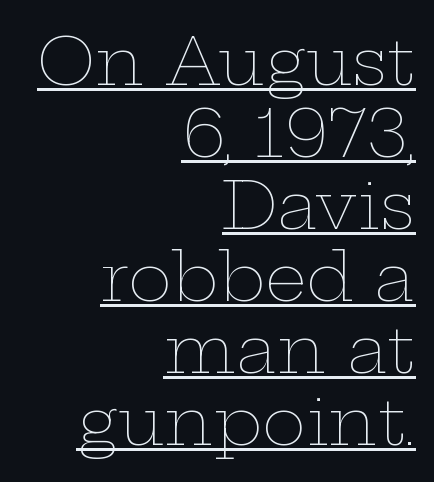
Q: Is the text bold? A: No.
Q: Is the text italic (slanted)? A: No, it is upright.
Q: Is the text underlined? A: Yes.
Q: How is the paragraph aligned? A: Right-aligned.
Q: Is the spacing between letters normal or unusually wide? A: Normal.
Q: Is the spacing between lines tight, normal or loose? A: Tight.
Q: Width (condensed, normal, or wide)? A: Wide.
Q: Stroke contrast? A: Low.
Q: x-height? A: Medium.
Q: Monospaced? A: No.
